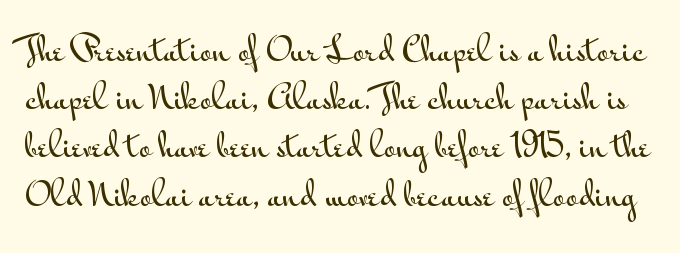
Q: Is the text italic (slanted)? A: Yes.
Q: Is the typeface a serif or a sans-serif typeface? A: Sans-serif.
Q: Is the text underlined? A: No.
Q: Is the spacing between letters normal or unusually wide? A: Normal.
Q: Is the spacing between lines tight, normal or loose? A: Normal.
Q: Width (condensed, normal, or wide)? A: Wide.
Q: Stroke contrast? A: Medium.
Q: x-height? A: Small.
Q: Monospaced? A: No.
